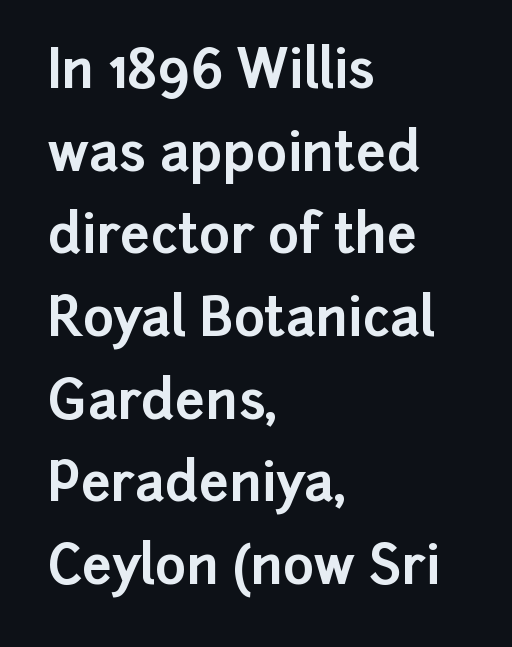
Q: Is the text bold? A: Yes.
Q: Is the text italic (slanted)? A: No, it is upright.
Q: Is the typeface a serif or a sans-serif typeface? A: Sans-serif.
Q: Is the text underlined? A: No.
Q: How is the paragraph aligned? A: Left-aligned.
Q: Is the spacing between letters normal or unusually wide? A: Normal.
Q: Is the spacing between lines tight, normal or loose? A: Normal.
Q: Width (condensed, normal, or wide)? A: Normal.
Q: Stroke contrast? A: Low.
Q: x-height? A: Medium.
Q: Monospaced? A: No.
